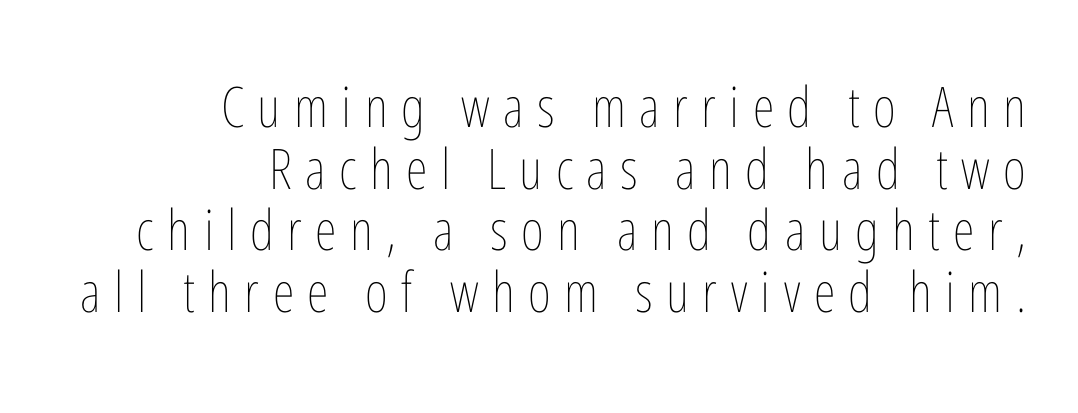
{"italic": "no", "bold": "no", "weight": "thin", "width": "condensed", "stroke_contrast": "low", "x_height": "medium", "monospaced": "no", "underline": "no", "align": "right", "line_spacing": "tight", "line_spacing_ratio": 1.1, "letter_spacing": "wide", "letter_spacing_em": 0.24, "glyph_px": 56}
